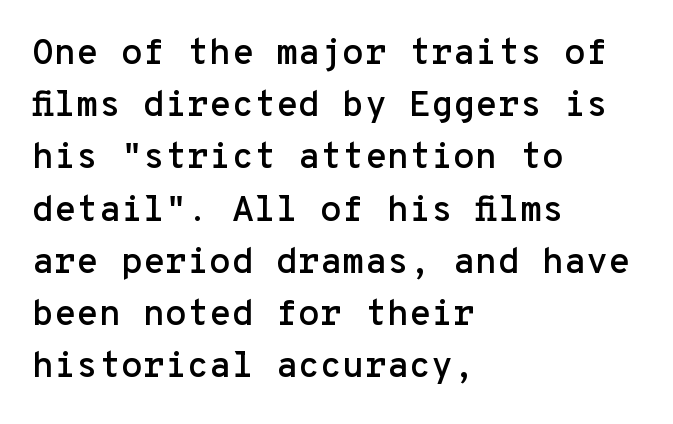
The type sits square on the baseline with zero lean. Examine the stroke ends and you'll find no serifs. The rendering uses typewriter-style spacing with identical character cells. Tracking here is standard; glyphs follow each other at the usual distance. A clean baseline with only descenders dipping below it. Summary of vertical rhythm: regular, with standard interline spacing.
